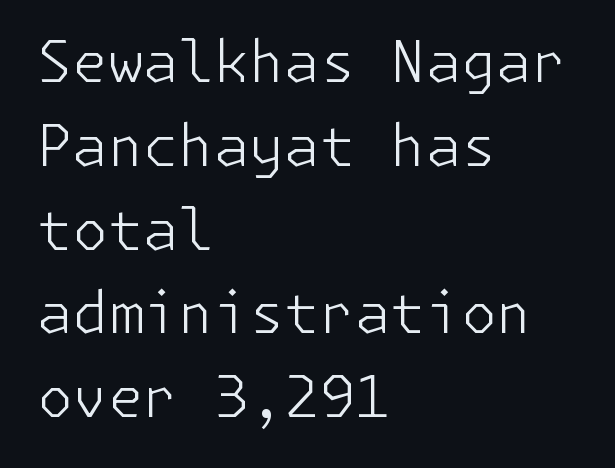
Q: Is the text bold? A: No.
Q: Is the text italic (slanted)? A: No, it is upright.
Q: Is the typeface a serif or a sans-serif typeface? A: Sans-serif.
Q: Is the text underlined? A: No.
Q: How is the paragraph aligned? A: Left-aligned.
Q: Is the spacing between letters normal or unusually wide? A: Normal.
Q: Is the spacing between lines tight, normal or loose? A: Normal.
Q: Width (condensed, normal, or wide)? A: Normal.
Q: Stroke contrast? A: Low.
Q: x-height? A: Medium.
